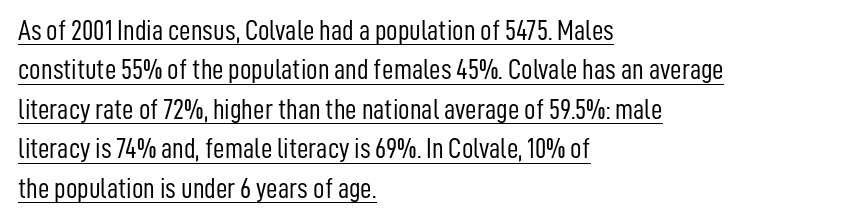
{"serif": "no", "italic": "no", "bold": "no", "weight": "light", "width": "condensed", "stroke_contrast": "low", "x_height": "medium", "monospaced": "no", "underline": "yes", "align": "left", "line_spacing": "normal", "line_spacing_ratio": 1.41, "letter_spacing": "normal", "letter_spacing_em": 0.0, "glyph_px": 28}
